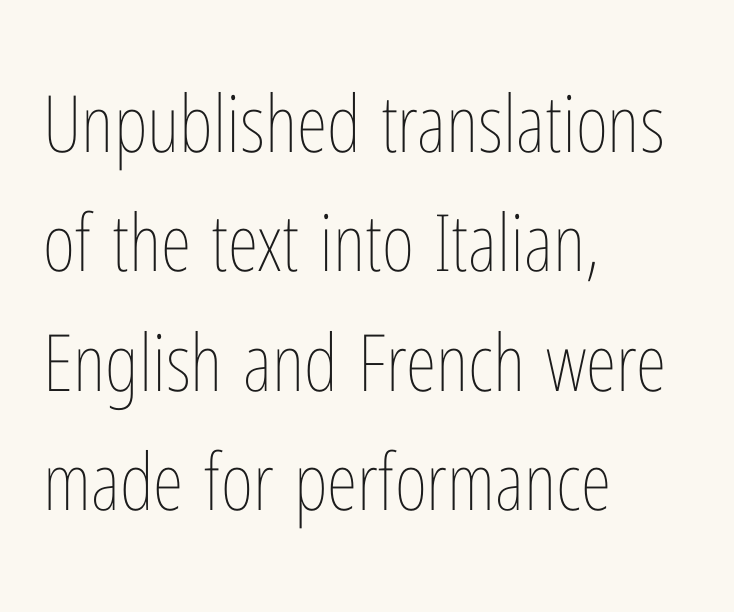
{"italic": "no", "bold": "no", "weight": "thin", "width": "condensed", "stroke_contrast": "low", "x_height": "medium", "monospaced": "no", "underline": "no", "align": "left", "line_spacing": "normal", "line_spacing_ratio": 1.51, "letter_spacing": "normal", "letter_spacing_em": 0.0, "glyph_px": 79}
